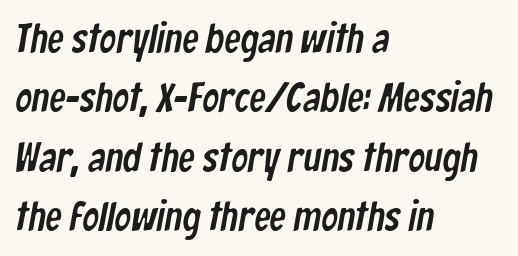
{"serif": "no", "width": "condensed", "stroke_contrast": "low", "x_height": "medium", "monospaced": "no", "underline": "no", "align": "left", "line_spacing": "normal", "line_spacing_ratio": 1.45, "letter_spacing": "normal", "letter_spacing_em": 0.0, "glyph_px": 41}
